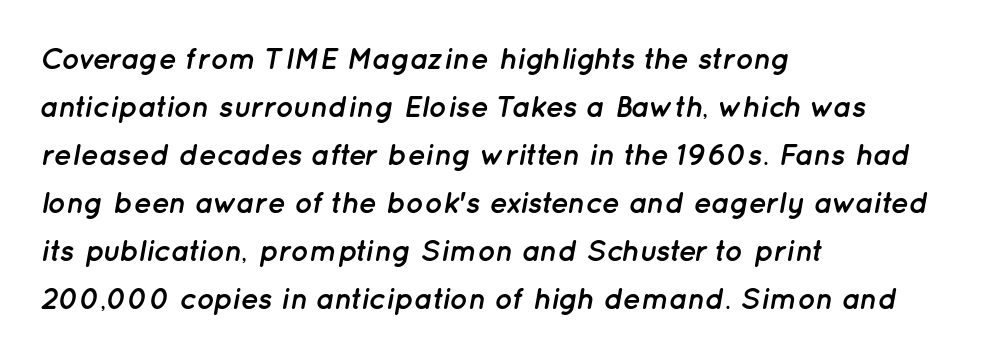
{"italic": "yes", "lean": "right", "slant_degrees": 12, "bold": "yes", "weight": "semibold", "width": "normal", "stroke_contrast": "low", "x_height": "medium", "monospaced": "no", "underline": "no", "align": "left", "line_spacing": "normal", "line_spacing_ratio": 1.6, "letter_spacing": "normal", "letter_spacing_em": 0.0, "glyph_px": 30}
